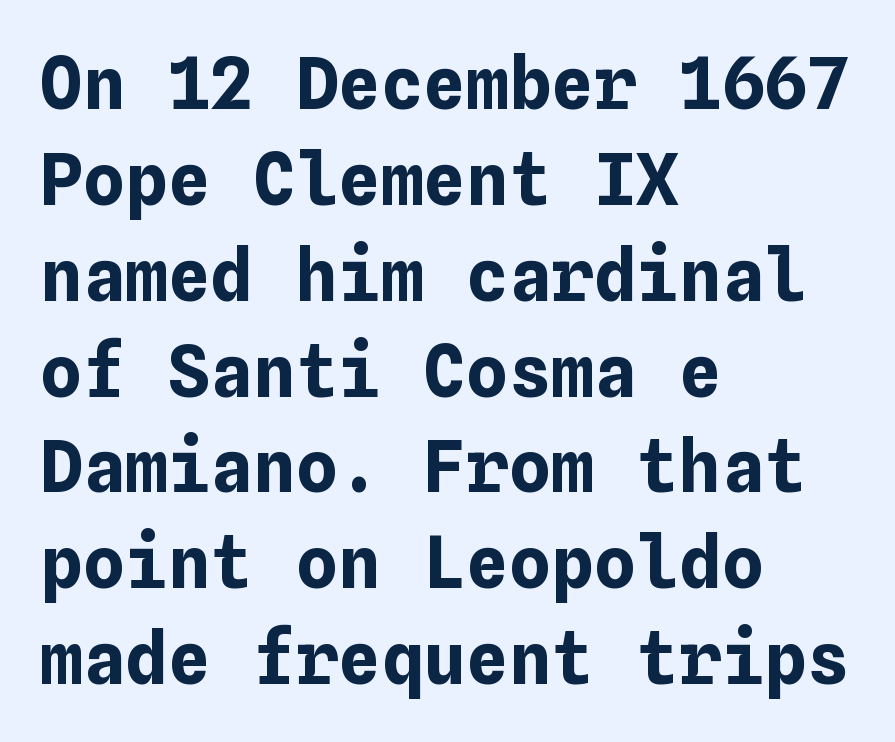
{"italic": "no", "bold": "yes", "weight": "bold", "width": "normal", "stroke_contrast": "low", "x_height": "medium", "underline": "no", "align": "left", "line_spacing": "normal", "line_spacing_ratio": 1.35, "letter_spacing": "normal", "letter_spacing_em": 0.0, "glyph_px": 71}
